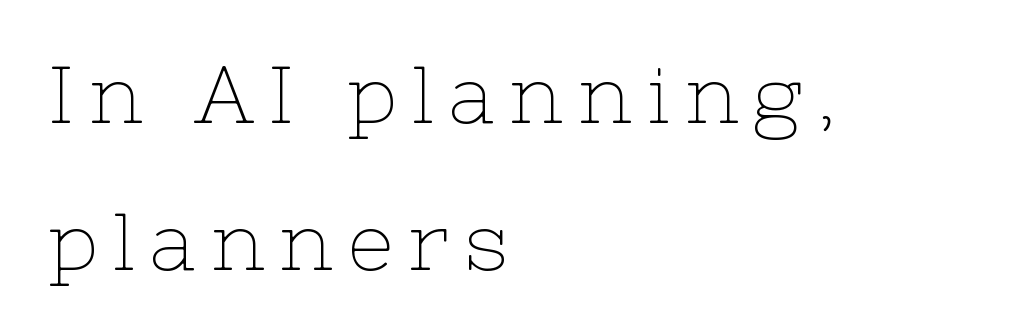
{"serif": "yes", "italic": "no", "bold": "no", "weight": "thin", "width": "normal", "stroke_contrast": "low", "x_height": "medium", "monospaced": "no", "underline": "no", "align": "left", "line_spacing_ratio": 1.84, "glyph_px": 80}
